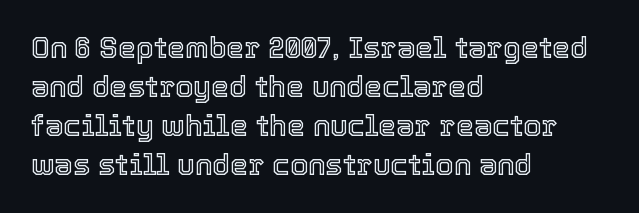
{"italic": "no", "width": "normal", "x_height": "medium", "monospaced": "no", "underline": "no", "align": "left", "line_spacing": "normal", "line_spacing_ratio": 1.35, "letter_spacing": "normal", "letter_spacing_em": 0.0, "glyph_px": 29}
